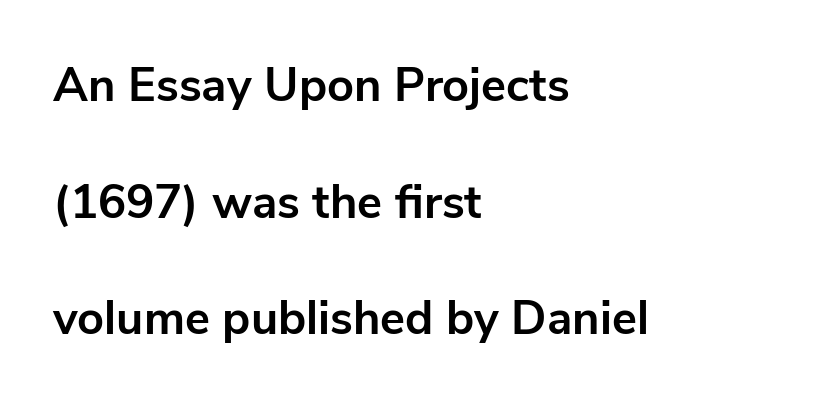
{"serif": "no", "italic": "no", "bold": "yes", "weight": "bold", "width": "normal", "stroke_contrast": "low", "x_height": "medium", "monospaced": "no", "underline": "no", "align": "left", "line_spacing": "loose", "line_spacing_ratio": 2.48, "letter_spacing": "normal", "letter_spacing_em": 0.0, "glyph_px": 47}
